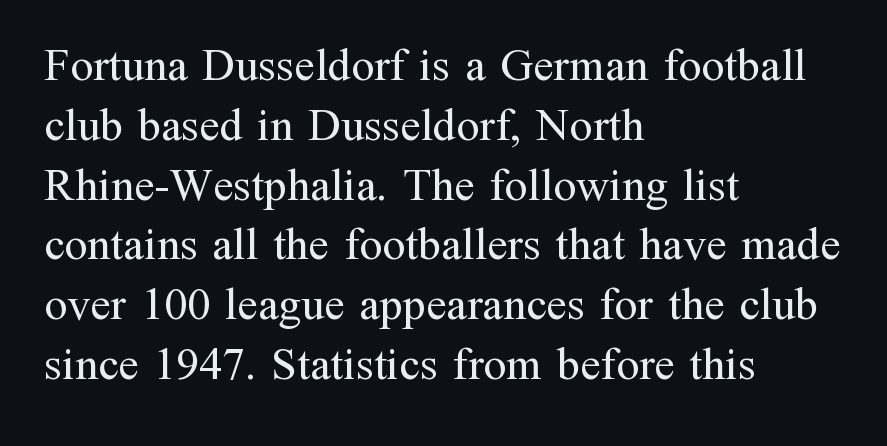
Q: Is the text bold? A: No.
Q: Is the text italic (slanted)? A: No, it is upright.
Q: Is the typeface a serif or a sans-serif typeface? A: Serif.
Q: Is the text underlined? A: No.
Q: How is the paragraph aligned? A: Left-aligned.
Q: Is the spacing between letters normal or unusually wide? A: Normal.
Q: Is the spacing between lines tight, normal or loose? A: Normal.
Q: Width (condensed, normal, or wide)? A: Normal.
Q: Stroke contrast? A: Medium.
Q: x-height? A: Medium.
Q: Monospaced? A: No.
